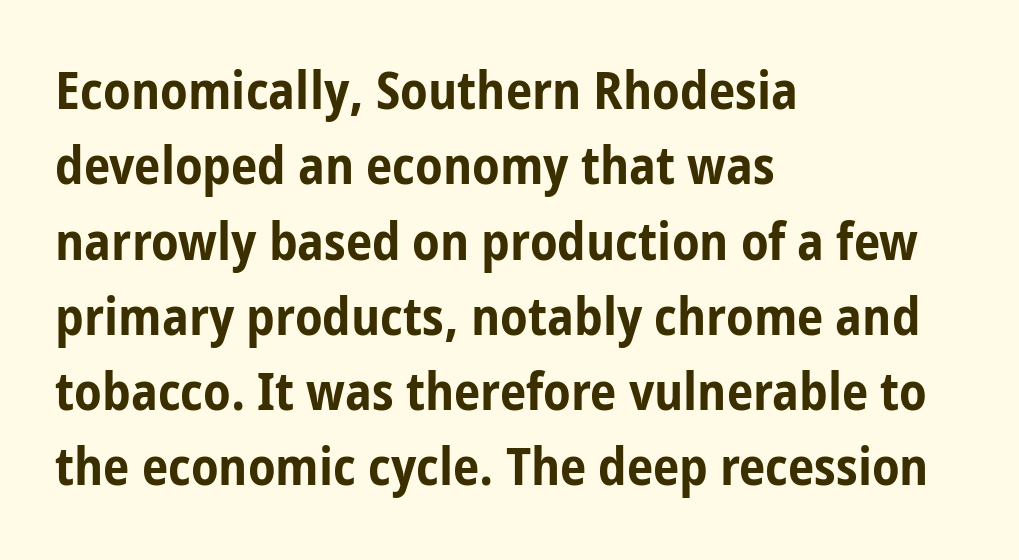
The image shows 53 px bold, condensed sans-serif type, upright; set left-aligned, normal line spacing (1.42x), normal letter spacing, not underlined; low stroke contrast and a medium x-height.
